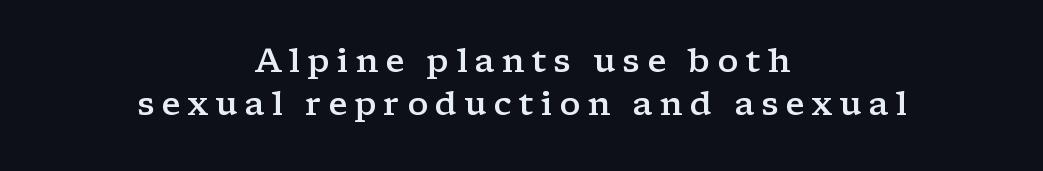
Q: Is the text bold? A: Semi-bold.
Q: Is the text italic (slanted)? A: No, it is upright.
Q: Is the typeface a serif or a sans-serif typeface? A: Serif.
Q: Is the text underlined? A: No.
Q: How is the paragraph aligned? A: Centered.
Q: Is the spacing between letters normal or unusually wide? A: Unusually wide.
Q: Is the spacing between lines tight, normal or loose? A: Normal.
Q: Width (condensed, normal, or wide)? A: Wide.
Q: Stroke contrast? A: Low.
Q: x-height? A: Medium.
Q: Monospaced? A: No.
